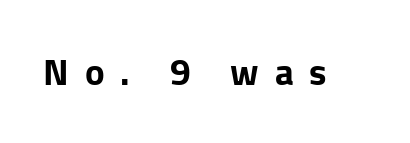
{"serif": "no", "italic": "no", "bold": "yes", "weight": "bold", "width": "normal", "stroke_contrast": "low", "x_height": "medium", "monospaced": "no", "underline": "no", "letter_spacing": "wide", "letter_spacing_em": 0.43, "glyph_px": 37}
